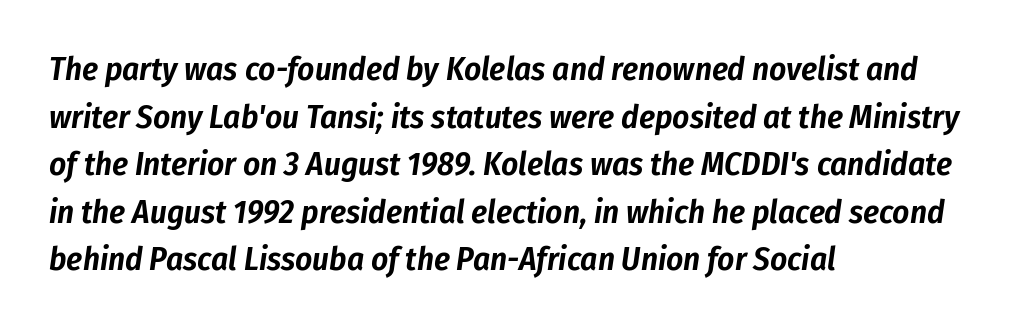
Q: Is the text italic (slanted)? A: Yes, it leans right by about 8 degrees.
Q: Is the text underlined? A: No.
Q: How is the paragraph aligned? A: Left-aligned.
Q: Is the spacing between letters normal or unusually wide? A: Normal.
Q: Is the spacing between lines tight, normal or loose? A: Normal.
Q: Width (condensed, normal, or wide)? A: Condensed.
Q: Stroke contrast? A: Low.
Q: x-height? A: Medium.
Q: Monospaced? A: No.
